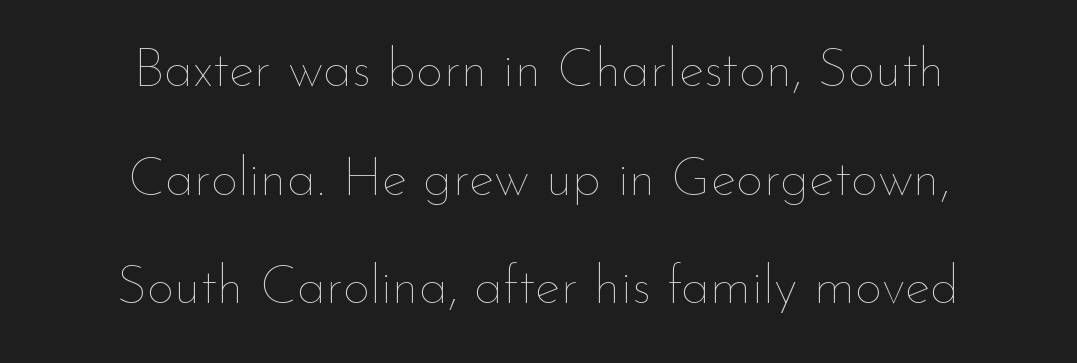
Q: Is the text bold? A: No.
Q: Is the text italic (slanted)? A: No, it is upright.
Q: Is the text underlined? A: No.
Q: How is the paragraph aligned? A: Centered.
Q: Is the spacing between letters normal or unusually wide? A: Normal.
Q: Is the spacing between lines tight, normal or loose? A: Loose.
Q: Width (condensed, normal, or wide)? A: Normal.
Q: Stroke contrast? A: Low.
Q: x-height? A: Small.
Q: Monospaced? A: No.
